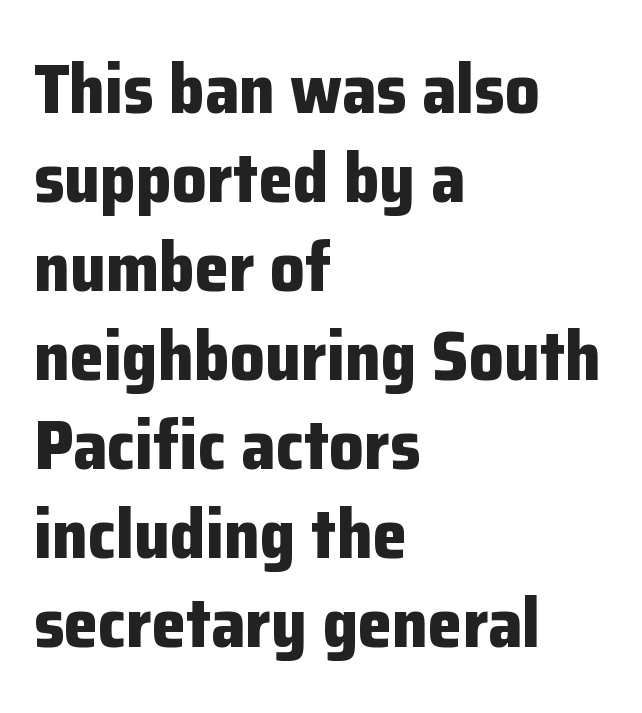
Q: Is the text bold? A: Yes.
Q: Is the text italic (slanted)? A: No, it is upright.
Q: Is the typeface a serif or a sans-serif typeface? A: Sans-serif.
Q: Is the text underlined? A: No.
Q: How is the paragraph aligned? A: Left-aligned.
Q: Is the spacing between letters normal or unusually wide? A: Normal.
Q: Is the spacing between lines tight, normal or loose? A: Normal.
Q: Width (condensed, normal, or wide)? A: Normal.
Q: Stroke contrast? A: Low.
Q: x-height? A: Medium.
Q: Monospaced? A: No.
